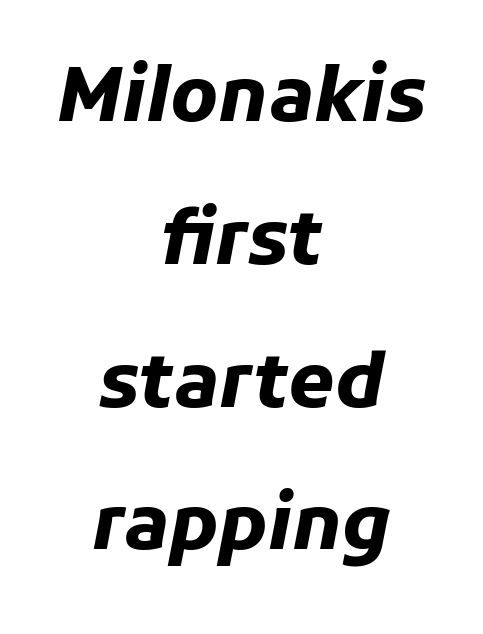
{"italic": "yes", "lean": "right", "slant_degrees": 11, "bold": "yes", "weight": "heavy", "width": "normal", "stroke_contrast": "low", "x_height": "medium", "monospaced": "no", "underline": "no", "align": "center", "line_spacing": "loose", "line_spacing_ratio": 1.93, "letter_spacing": "normal", "letter_spacing_em": 0.0, "glyph_px": 74}
